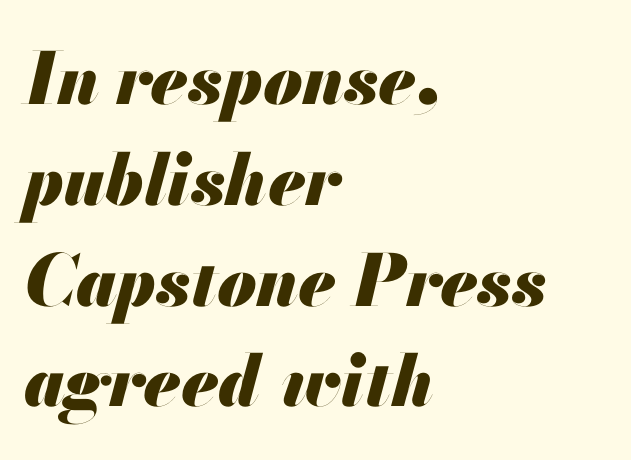
There's an unmistakable incline to the writing here. Note the varied advance widths — an 'i' is clearly narrower than an 'm'. In terms of weight, the rendering is a true, heavy bold. The passage shown has conventional tracking throughout. This sample is left-justified, so line endings fall wherever the words run out.
